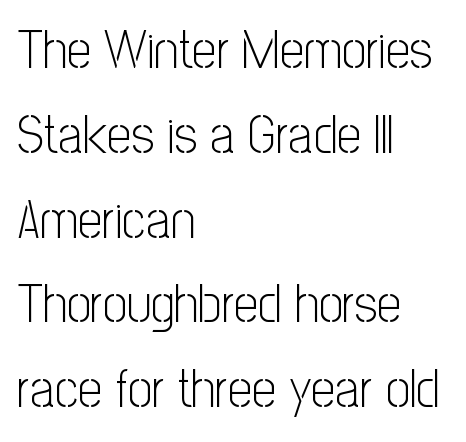
Posture: vertical. One glance says typical: line gaps are just what's usual. Line starts are locked; line ends wander. The passage shown is typeset with a sans-serif family. The face used here is proportionally spaced, like ordinary book or web type.
